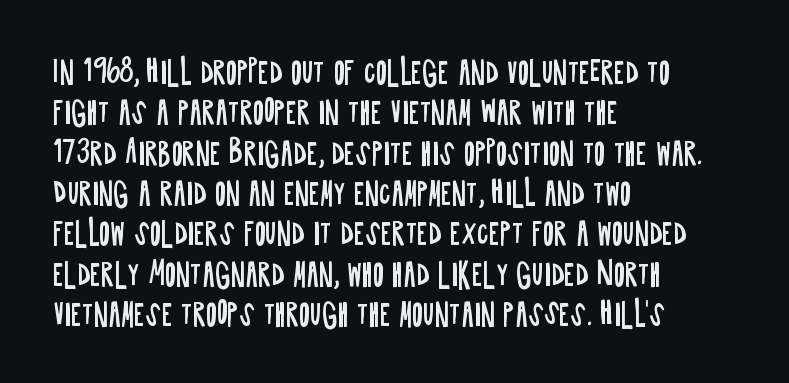
The image shows 29 px regular-weight, condensed sans-serif type, upright; set left-aligned, normal line spacing (1.39x), normal letter spacing, not underlined; low stroke contrast and a large x-height.
